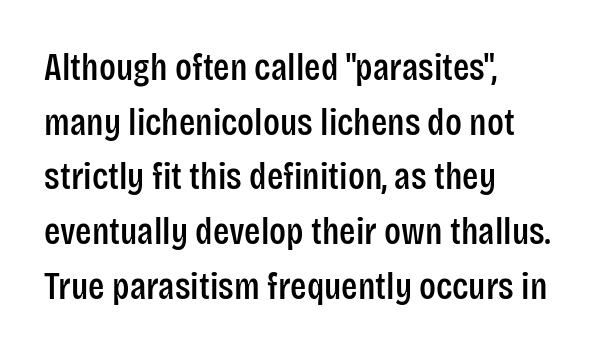
The image shows 38 px condensed sans-serif type, upright; set left-aligned, normal line spacing (1.44x), normal letter spacing, not underlined; low stroke contrast and a large x-height.
